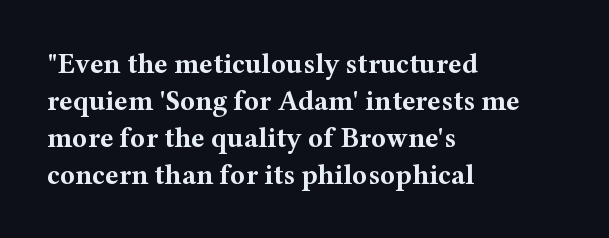
Q: Is the text bold? A: Yes.
Q: Is the text italic (slanted)? A: No, it is upright.
Q: Is the typeface a serif or a sans-serif typeface? A: Serif.
Q: Is the text underlined? A: No.
Q: How is the paragraph aligned? A: Left-aligned.
Q: Is the spacing between letters normal or unusually wide? A: Normal.
Q: Is the spacing between lines tight, normal or loose? A: Normal.
Q: Width (condensed, normal, or wide)? A: Wide.
Q: Stroke contrast? A: Medium.
Q: x-height? A: Medium.
Q: Monospaced? A: No.
